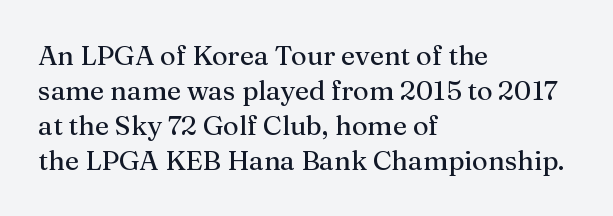
The image shows 27 px text type, upright; set left-aligned, normal line spacing (1.3x), normal letter spacing, not underlined.
